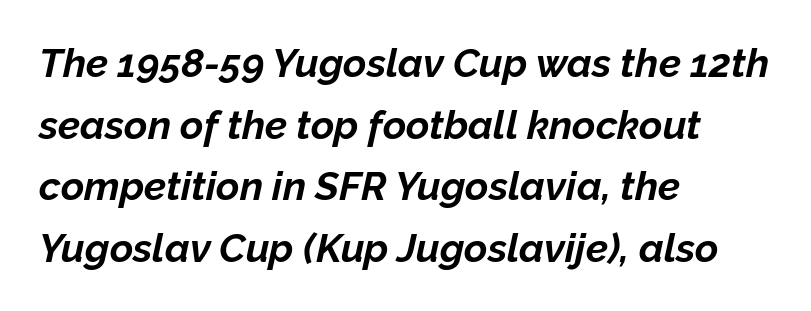
{"italic": "yes", "lean": "right", "slant_degrees": 12, "bold": "yes", "weight": "bold", "width": "normal", "stroke_contrast": "low", "x_height": "medium", "monospaced": "no", "underline": "no", "align": "left", "line_spacing": "normal", "line_spacing_ratio": 1.54, "letter_spacing": "normal", "letter_spacing_em": 0.0, "glyph_px": 40}
